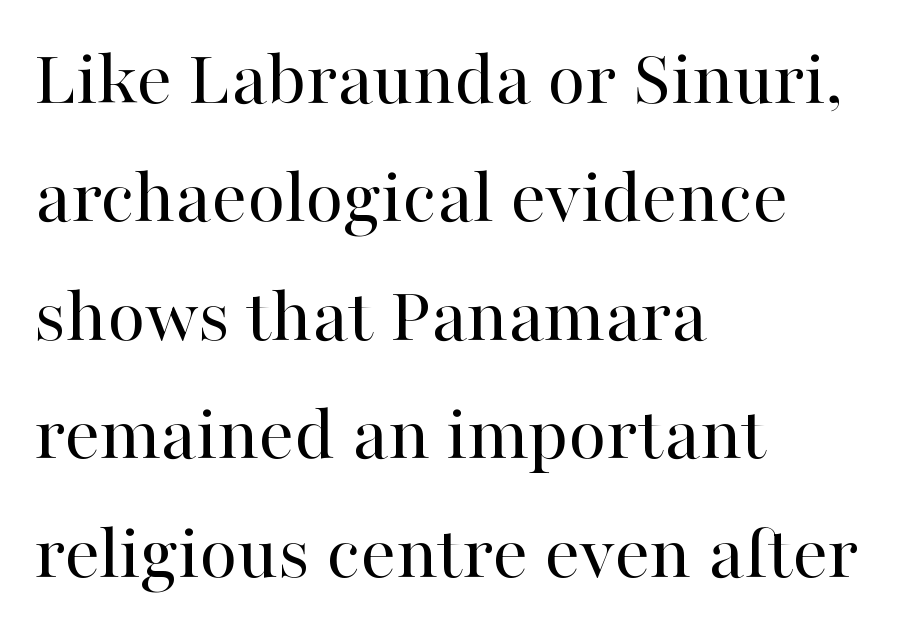
Left-aligned paragraph, ragged on the right. Tracking value appears to be zero — textbook default spacing. Leading: standard. Heaviness? Minimal to ordinary, like unemphasized prose. Spacing verdict: proportional, widths tailored to each character. Descender tails drop into unmarked territory.
